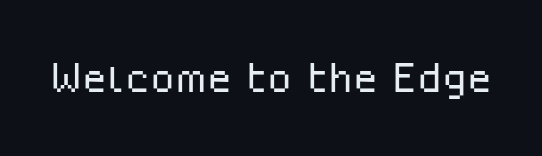
{"serif": "no", "italic": "no", "bold": "no", "weight": "light", "width": "normal", "stroke_contrast": "low", "x_height": "medium", "monospaced": "no", "underline": "no", "letter_spacing": "normal", "letter_spacing_em": 0.0, "glyph_px": 57}
